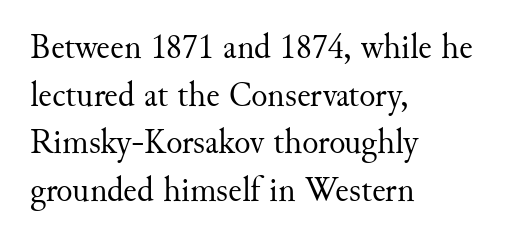
Q: Is the text bold? A: No.
Q: Is the text italic (slanted)? A: No, it is upright.
Q: Is the typeface a serif or a sans-serif typeface? A: Serif.
Q: Is the text underlined? A: No.
Q: How is the paragraph aligned? A: Left-aligned.
Q: Is the spacing between letters normal or unusually wide? A: Normal.
Q: Is the spacing between lines tight, normal or loose? A: Normal.
Q: Width (condensed, normal, or wide)? A: Normal.
Q: Stroke contrast? A: Medium.
Q: x-height? A: Small.
Q: Monospaced? A: No.
